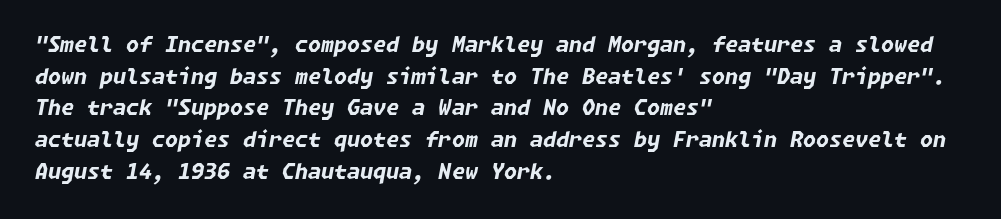
{"italic": "yes", "lean": "right", "slant_degrees": 11, "bold": "yes", "underline": "no", "align": "left", "line_spacing": "normal", "line_spacing_ratio": 1.51, "letter_spacing": "normal", "letter_spacing_em": 0.0, "glyph_px": 21}
